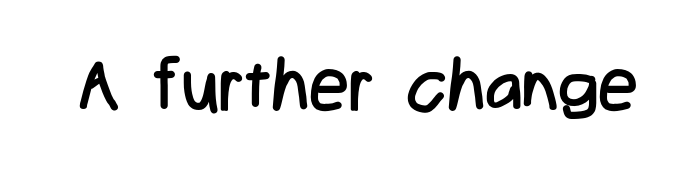
Q: Is the text bold? A: No.
Q: Is the text italic (slanted)? A: No, it is upright.
Q: Is the typeface a serif or a sans-serif typeface? A: Sans-serif.
Q: Is the text underlined? A: No.
Q: Is the spacing between letters normal or unusually wide? A: Normal.
Q: Width (condensed, normal, or wide)? A: Condensed.
Q: Stroke contrast? A: Low.
Q: x-height? A: Medium.
Q: Monospaced? A: No.
